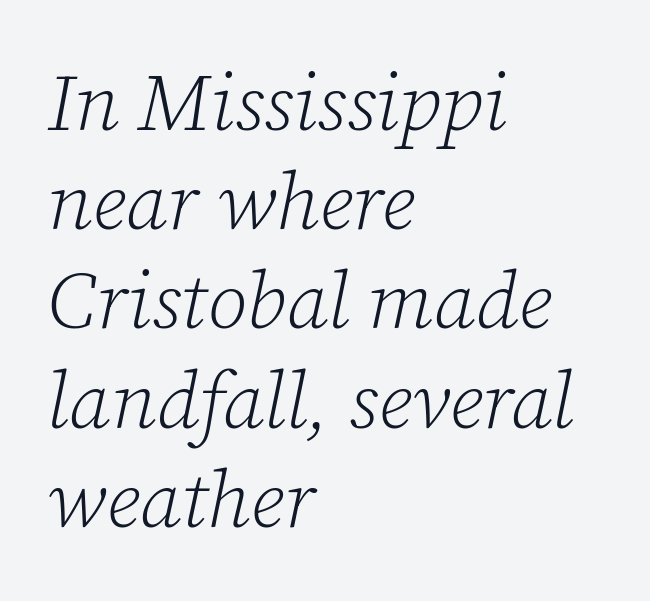
Note: serifs present on the glyphs. Honestly, there is no underline to notice here at all. The rendering uses natural spacing where letterforms have individual widths. The letters sit at their default tracking, neither squeezed nor spread. A typesetter would mark this as italic. The lines in this sample share a left origin and differ only in where they stop.
